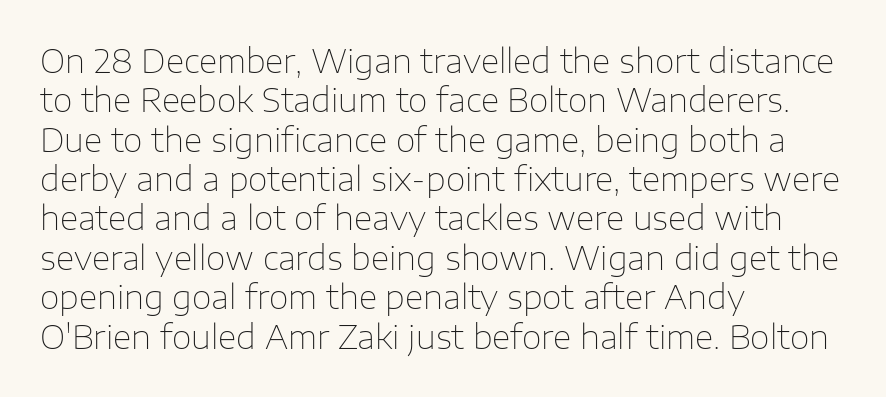
The image shows 32 px thin sans-serif type, upright; set left-aligned, line spacing 1.23x, normal letter spacing, not underlined; low stroke contrast and a medium x-height.
